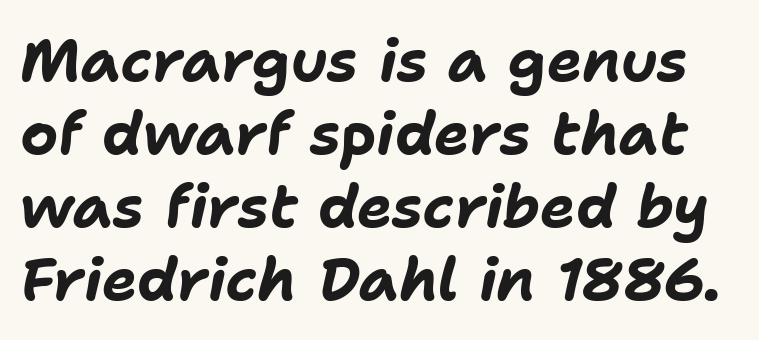
The image shows 59 px bold type, italic (leaning right); set line spacing 1.24x, normal letter spacing, not underlined; low stroke contrast and a medium x-height.
